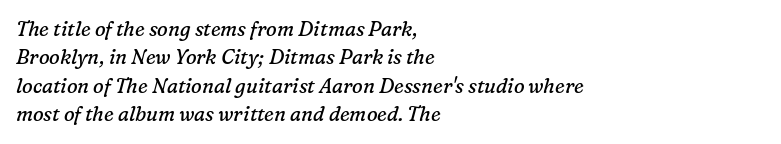
The face used here has a pronounced slope to its letters. Honestly, the letter spacing is just normal — you wouldn't notice it. Descenders are the only things crossing below the line. A typesetter would call this leading conventional body-copy spacing. The compositor pushed each line to the left boundary.
